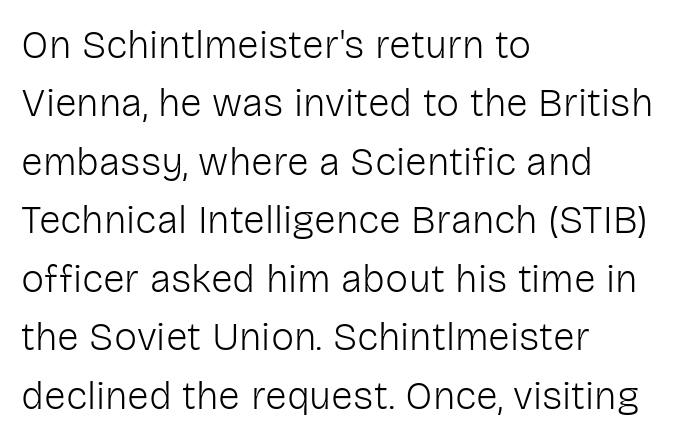
{"serif": "no", "italic": "no", "bold": "no", "weight": "light", "width": "normal", "stroke_contrast": "low", "x_height": "medium", "monospaced": "no", "underline": "no", "align": "left", "line_spacing": "normal", "line_spacing_ratio": 1.5, "letter_spacing": "normal", "letter_spacing_em": 0.0, "glyph_px": 39}
